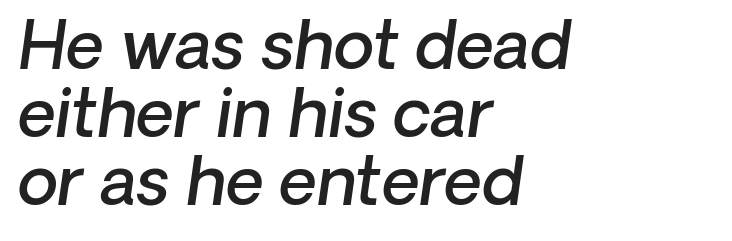
{"italic": "yes", "lean": "right", "slant_degrees": 8, "bold": "semi", "weight": "semibold", "width": "normal", "stroke_contrast": "low", "x_height": "medium", "monospaced": "no", "underline": "no", "align": "left", "line_spacing": "tight", "line_spacing_ratio": 1.03, "letter_spacing": "normal", "letter_spacing_em": 0.0, "glyph_px": 66}
